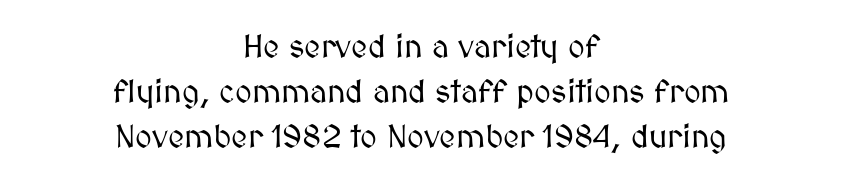
A typesetter would call this leading conventional body-copy spacing. This is roman type, the default non-slanted kind. Here the designer chose a conventional face with non-uniform glyph widths. The setting favours the middle, as headings and verse often do. Glance below the letters and you will spot only blank space. A typesetter would call this zero additional tracking.
